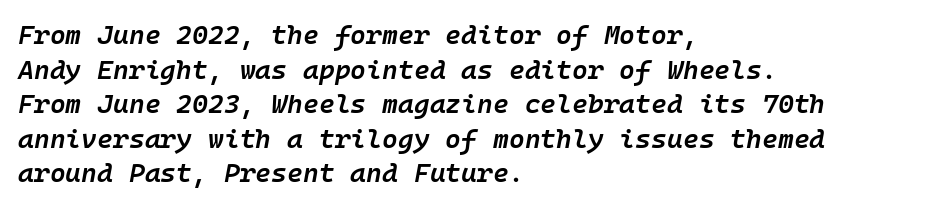
Firm but not heavy-handed strokes: this text is semibold. This sample uses plain, unmodified letter spacing. Short and long lines alike share a common starting point at left. How would I describe the line gaps? Plain and ordinary. Slant detected: the letters are inclined. Unmarked baselines from the first word to the last.
